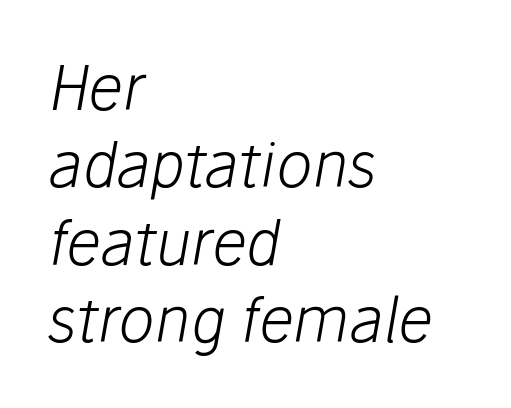
Short note: letters normally spaced. Does the lettering tilt? It does — this is italic. Is the stroke heavy? The answer is a plain regular-or-lighter. Honestly, there is no underline to notice here at all. A typesetter would call this proportional, since set widths differ per character. The space between consecutive lines is moderate.
